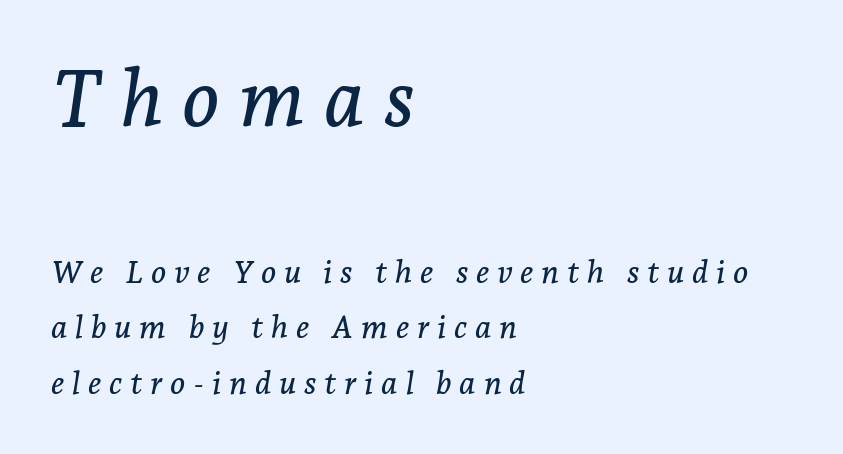
{"serif": "yes", "italic": "yes", "lean": "right", "slant_degrees": 7, "width": "normal", "stroke_contrast": "low", "x_height": "medium", "monospaced": "no", "underline": "no", "align": "left", "line_spacing_ratio": 1.74, "letter_spacing": "wide", "letter_spacing_em": 0.24, "larger_block": "first", "size_ratio": 2.47, "glyph_px": 79}
